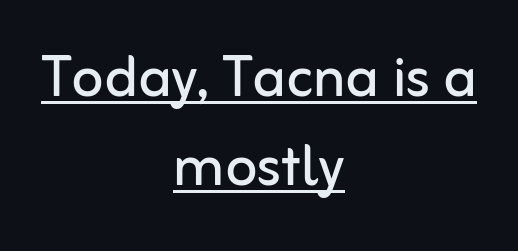
Q: Is the text bold? A: No.
Q: Is the text italic (slanted)? A: No, it is upright.
Q: Is the typeface a serif or a sans-serif typeface? A: Sans-serif.
Q: Is the text underlined? A: Yes.
Q: How is the paragraph aligned? A: Centered.
Q: Is the spacing between letters normal or unusually wide? A: Normal.
Q: Width (condensed, normal, or wide)? A: Normal.
Q: Stroke contrast? A: Low.
Q: x-height? A: Medium.
Q: Monospaced? A: No.
